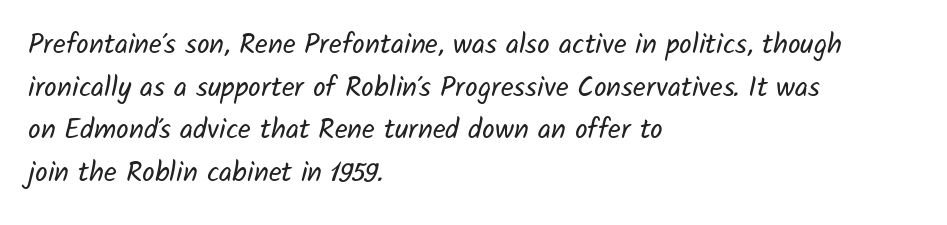
Think of a printed novel: that variable character pitch is what you see here. Alignment: flush left. How are the letters spaced? Ordinarily, with no added tracking. A typesetter would label this face a sans. The strokes are not fattened; the text isn't bold. Quick note: underline off.
